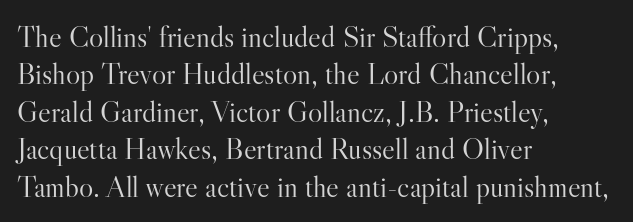
{"serif": "yes", "italic": "no", "bold": "no", "weight": "light", "width": "normal", "stroke_contrast": "high", "x_height": "small", "monospaced": "no", "underline": "no", "align": "left", "line_spacing": "normal", "line_spacing_ratio": 1.25, "letter_spacing": "normal", "letter_spacing_em": 0.0, "glyph_px": 30}
